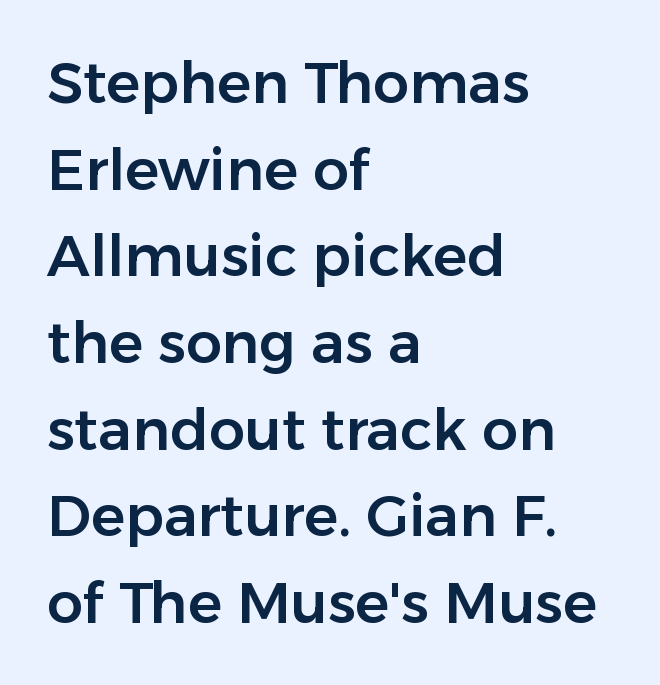
Q: Is the text italic (slanted)? A: No, it is upright.
Q: Is the typeface a serif or a sans-serif typeface? A: Sans-serif.
Q: Is the text underlined? A: No.
Q: How is the paragraph aligned? A: Left-aligned.
Q: Is the spacing between letters normal or unusually wide? A: Normal.
Q: Is the spacing between lines tight, normal or loose? A: Normal.
Q: Width (condensed, normal, or wide)? A: Normal.
Q: Stroke contrast? A: Low.
Q: x-height? A: Medium.
Q: Monospaced? A: No.
